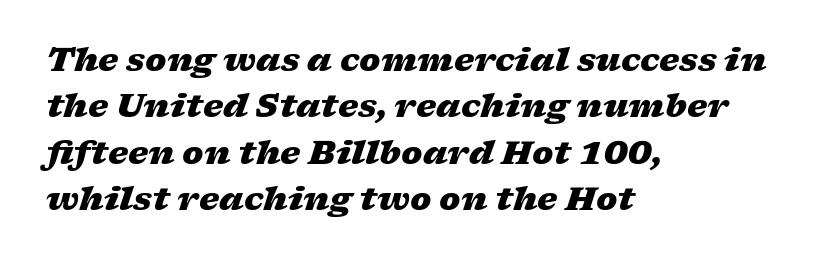
{"italic": "yes", "lean": "right", "slant_degrees": 17, "bold": "yes", "weight": "heavy", "width": "wide", "stroke_contrast": "low", "x_height": "medium", "monospaced": "no", "underline": "no", "align": "left", "line_spacing": "normal", "line_spacing_ratio": 1.45, "letter_spacing": "normal", "letter_spacing_em": 0.0, "glyph_px": 32}
